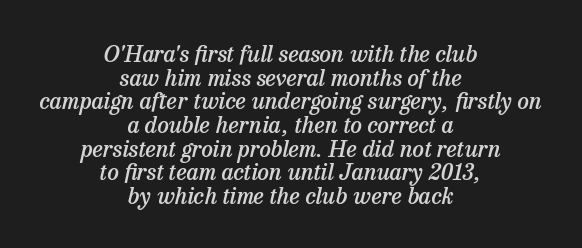
The image shows 23 px text type, italic (leaning right); set centered, tight line spacing (1.03x), normal letter spacing, not underlined.
